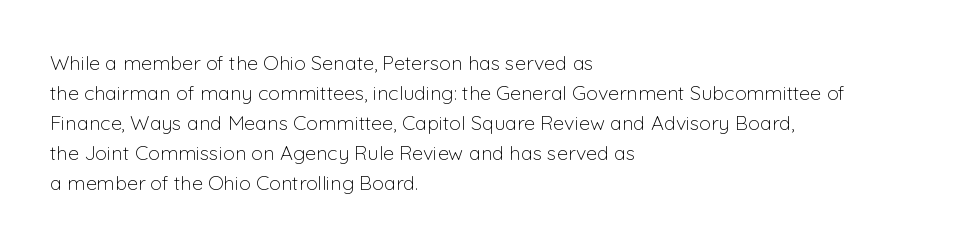
Q: Is the text bold? A: No.
Q: Is the text italic (slanted)? A: No, it is upright.
Q: Is the text underlined? A: No.
Q: How is the paragraph aligned? A: Left-aligned.
Q: Is the spacing between letters normal or unusually wide? A: Normal.
Q: Is the spacing between lines tight, normal or loose? A: Normal.
